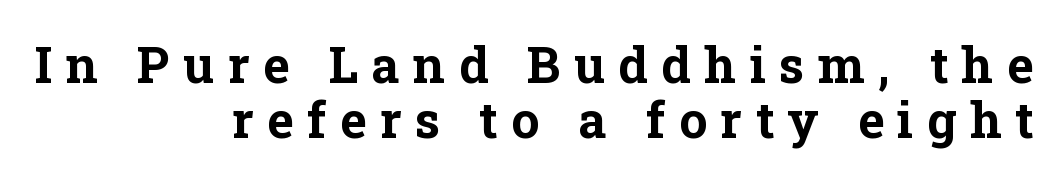
Q: Is the text bold? A: Yes.
Q: Is the text italic (slanted)? A: No, it is upright.
Q: Is the typeface a serif or a sans-serif typeface? A: Serif.
Q: Is the text underlined? A: No.
Q: How is the paragraph aligned? A: Right-aligned.
Q: Is the spacing between letters normal or unusually wide? A: Unusually wide.
Q: Is the spacing between lines tight, normal or loose? A: Tight.
Q: Width (condensed, normal, or wide)? A: Normal.
Q: Stroke contrast? A: Low.
Q: x-height? A: Medium.
Q: Monospaced? A: No.
